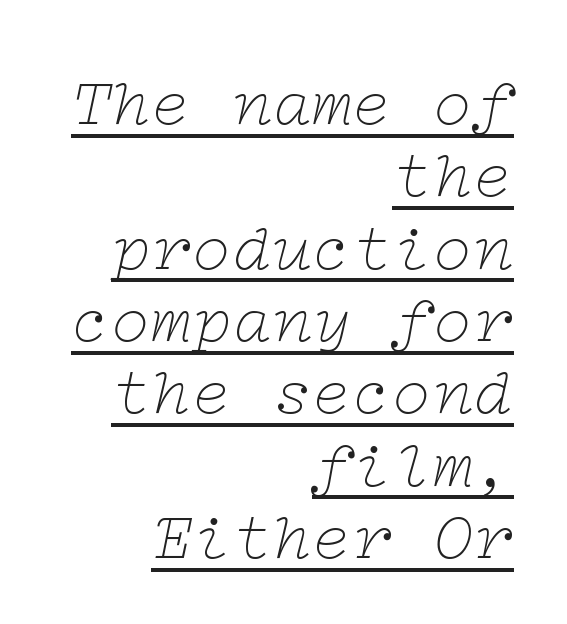
To sum up the face: it has serifs. Underlining? Definitely there. Does the leading feel generous? Not at all — it's pinched. Italic: yes, the glyphs are oblique. Vertical stems look standard width or narrower in stroke.
